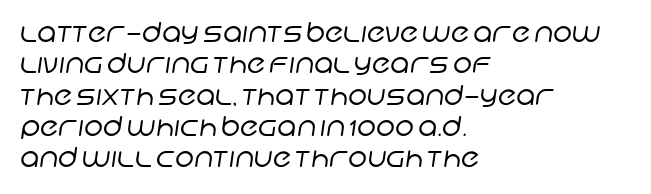
{"bold": "no", "underline": "no", "align": "left", "line_spacing_ratio": 1.16, "letter_spacing": "normal", "letter_spacing_em": 0.0, "glyph_px": 27}
